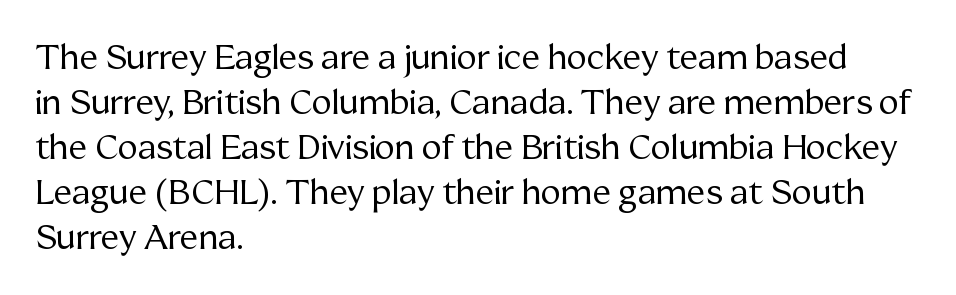
{"serif": "yes", "italic": "no", "bold": "no", "weight": "regular", "width": "normal", "stroke_contrast": "medium", "x_height": "medium", "monospaced": "no", "underline": "no", "align": "left", "line_spacing": "normal", "line_spacing_ratio": 1.32, "letter_spacing": "normal", "letter_spacing_em": 0.0, "glyph_px": 34}
